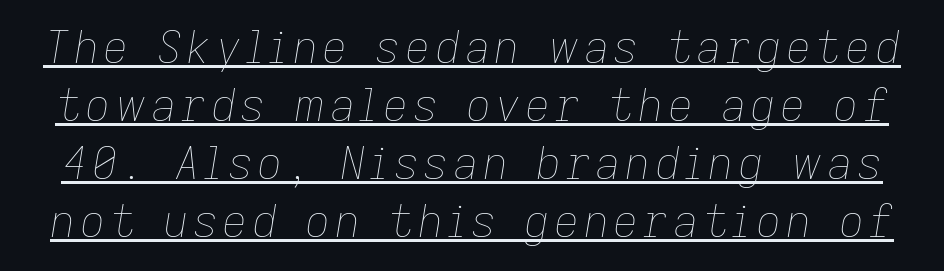
This sample keeps an unexceptional amount of space between lines. There's an unmistakable incline to the writing here. You could not count columns in this text — the font is proportionally spaced. In designer terms, the underline attribute is active on this setting. Bold? No — there's no thickening of the strokes.
